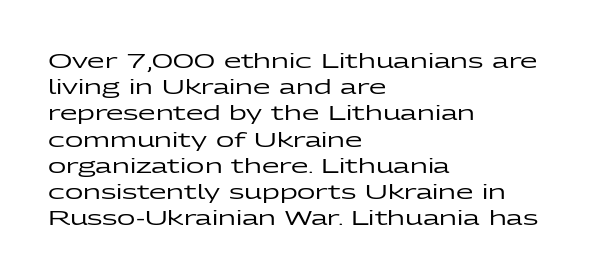
Rows of type keep a routine distance in the vertical direction. Designer's note — italics off, roman on. These lines stack with their left ends in a neat column. You could call the tracking neutral — neither tight nor loose. Each row of text sits above clean, open space.
